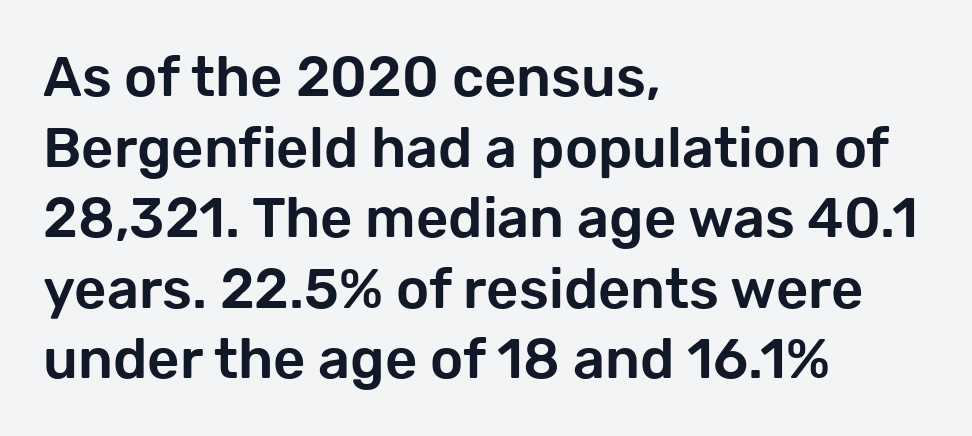
These lines are set flush left with a ragged right edge. Spacing verdict: proportional, widths tailored to each character. Evenly set lines give the paragraph a standard silhouette. Ascenders rise straight up at ninety degrees. The designer went with a sans here, leaving each stem footless. Standard letterfit; no display-style spreading of the glyphs.
